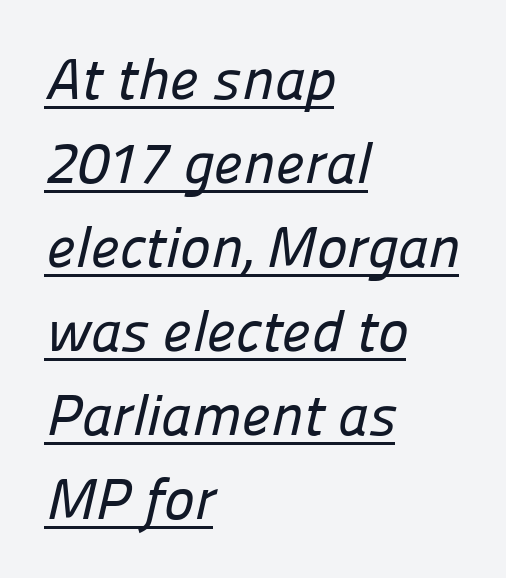
{"serif": "no", "width": "normal", "stroke_contrast": "low", "x_height": "medium", "monospaced": "no", "underline": "yes", "align": "left", "line_spacing": "normal", "line_spacing_ratio": 1.45, "letter_spacing": "normal", "letter_spacing_em": 0.0, "glyph_px": 58}
